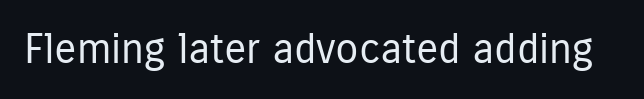
Q: Is the text bold? A: No.
Q: Is the text italic (slanted)? A: No, it is upright.
Q: Is the typeface a serif or a sans-serif typeface? A: Sans-serif.
Q: Is the text underlined? A: No.
Q: Is the spacing between letters normal or unusually wide? A: Normal.
Q: Width (condensed, normal, or wide)? A: Condensed.
Q: Stroke contrast? A: Low.
Q: x-height? A: Medium.
Q: Monospaced? A: No.
